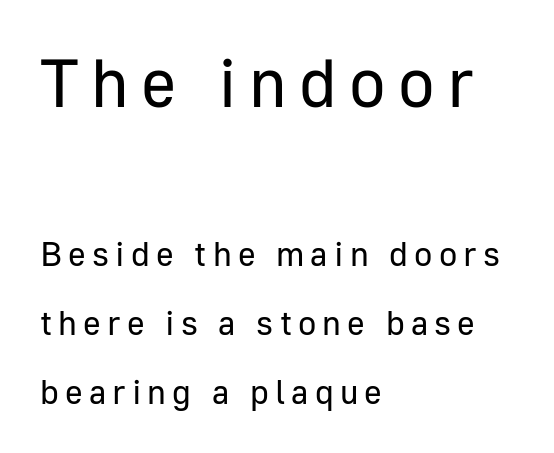
Q: Is the text bold? A: No.
Q: Is the text italic (slanted)? A: No, it is upright.
Q: Is the typeface a serif or a sans-serif typeface? A: Sans-serif.
Q: Is the text underlined? A: No.
Q: How is the paragraph aligned? A: Left-aligned.
Q: Is the spacing between lines tight, normal or loose? A: Loose.
Q: Which block of text is set in a larger size, the first (top) or the second (bottom)? A: The first (top) one.
Q: Width (condensed, normal, or wide)? A: Normal.
Q: Stroke contrast? A: Low.
Q: x-height? A: Medium.
Q: Monospaced? A: No.
